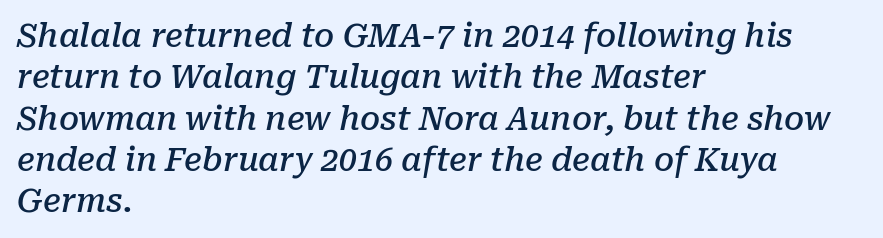
The image shows 32 px semibold serif type, italic (leaning right); set left-aligned, normal line spacing (1.29x), normal letter spacing, not underlined; low stroke contrast and a medium x-height.
